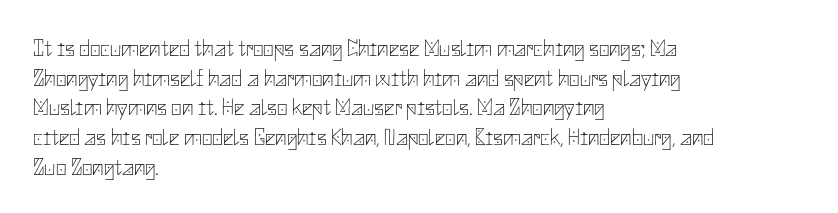
Q: Is the text bold? A: No.
Q: Is the text italic (slanted)? A: No, it is upright.
Q: Is the text underlined? A: No.
Q: How is the paragraph aligned? A: Left-aligned.
Q: Is the spacing between letters normal or unusually wide? A: Normal.
Q: Is the spacing between lines tight, normal or loose? A: Normal.
